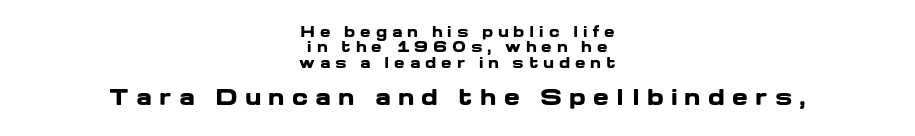
The image shows 21 px bold type, upright; set centered, tight line spacing (1.1x), unusually wide letter spacing (+0.34 em), not underlined; the second (bottom) block is 1.5x larger.
